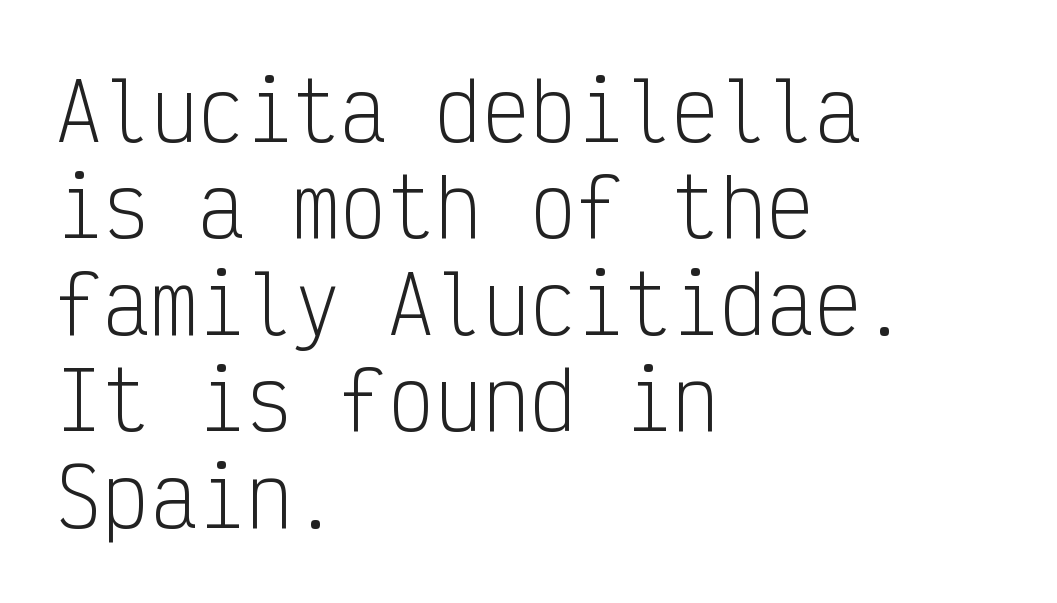
Q: Is the text bold? A: No.
Q: Is the text italic (slanted)? A: No, it is upright.
Q: Is the typeface a serif or a sans-serif typeface? A: Sans-serif.
Q: Is the text underlined? A: No.
Q: How is the paragraph aligned? A: Left-aligned.
Q: Is the spacing between letters normal or unusually wide? A: Normal.
Q: Width (condensed, normal, or wide)? A: Condensed.
Q: Stroke contrast? A: Low.
Q: x-height? A: Medium.
Q: Monospaced? A: Yes.
